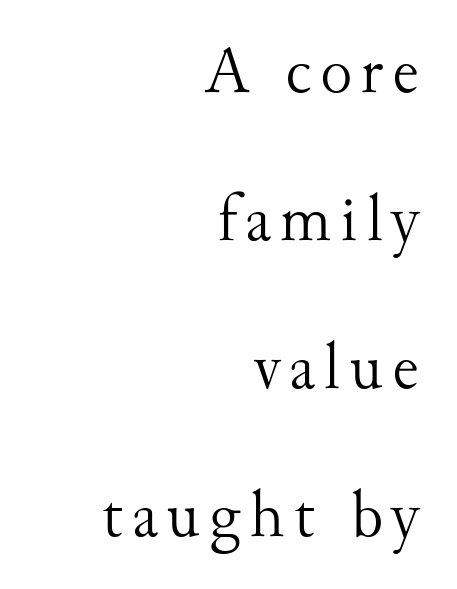
Plain, unruled lines of type. A great deal of white space separates one row of letters from the next. No letter is thick-stroked: the sample isn't bold. Designer's note — italics off, roman on. The face used here is proportionally spaced, like ordinary book or web type.
